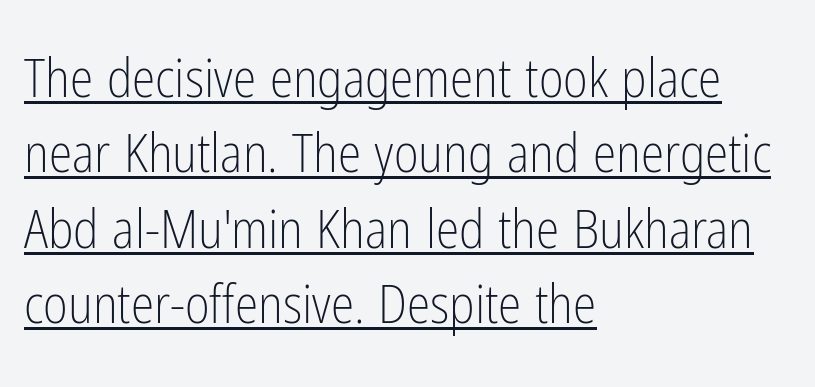
The image shows 53 px light, condensed sans-serif type, upright; set left-aligned, normal line spacing (1.42x), normal letter spacing, underlined; low stroke contrast and a medium x-height.
